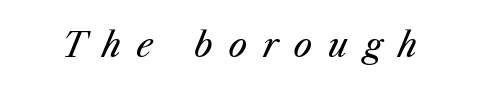
The image shows 33 px regular-weight type, italic (leaning right); set unusually wide letter spacing (+0.48 em), not underlined; medium stroke contrast and a medium x-height.
